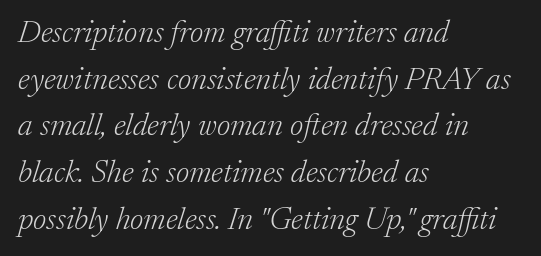
The image shows 32 px light serif type, italic (leaning right); set left-aligned, normal line spacing (1.46x), normal letter spacing, not underlined; low stroke contrast and a medium x-height.
